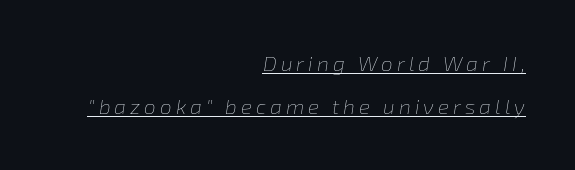
{"italic": "yes", "lean": "right", "slant_degrees": 8, "bold": "no", "underline": "yes", "align": "right", "line_spacing": "loose", "line_spacing_ratio": 2.05, "glyph_px": 21}
